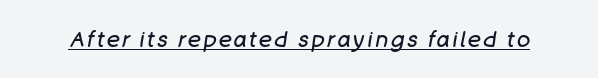
The image shows 22 px text type, italic (leaning right); set underlined.
